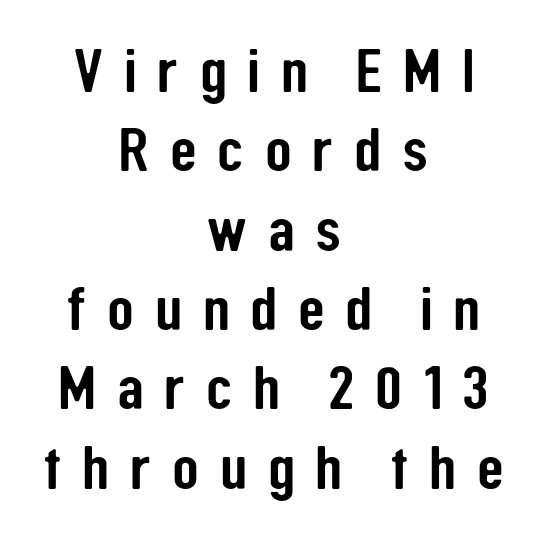
The image shows 62 px condensed sans-serif type, upright; set centered, normal line spacing (1.28x), unusually wide letter spacing (+0.33 em), not underlined; low stroke contrast and a medium x-height.
